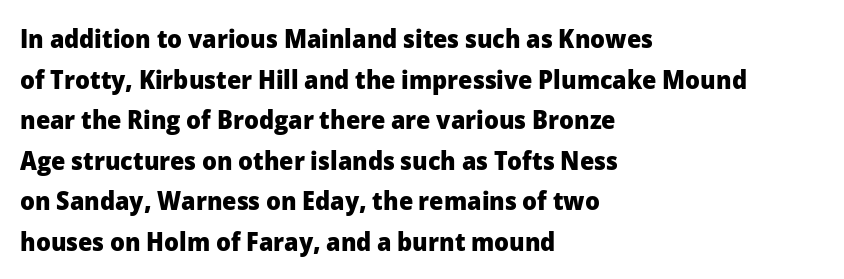
Q: Is the text bold? A: Yes.
Q: Is the text italic (slanted)? A: No, it is upright.
Q: Is the text underlined? A: No.
Q: How is the paragraph aligned? A: Left-aligned.
Q: Is the spacing between letters normal or unusually wide? A: Normal.
Q: Is the spacing between lines tight, normal or loose? A: Normal.
